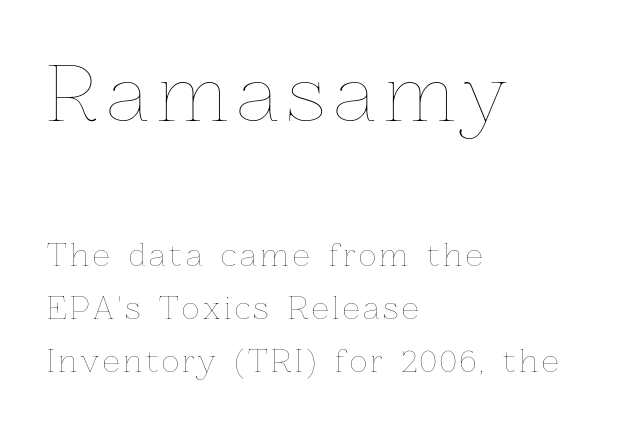
{"italic": "no", "bold": "no", "weight": "thin", "width": "normal", "stroke_contrast": "low", "x_height": "medium", "monospaced": "no", "underline": "no", "align": "left", "line_spacing_ratio": 1.76, "larger_block": "first", "size_ratio": 2.47, "glyph_px": 74}
